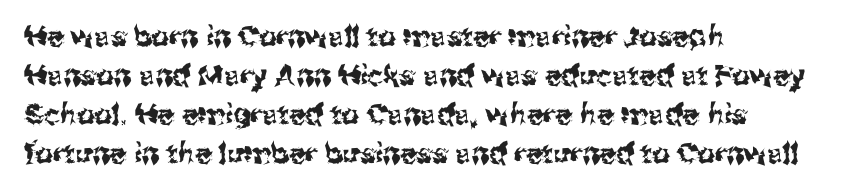
Serifs: no, the terminals of the letterforms are clean. Notice how descenders clear the ascenders below comfortably — that's standard leading. The passage shown has conventional tracking throughout. These lines are rendered in a variable-pitch font. This rendering features lettering with no underline. Notice how the stems are strictly vertical — no italics here.
